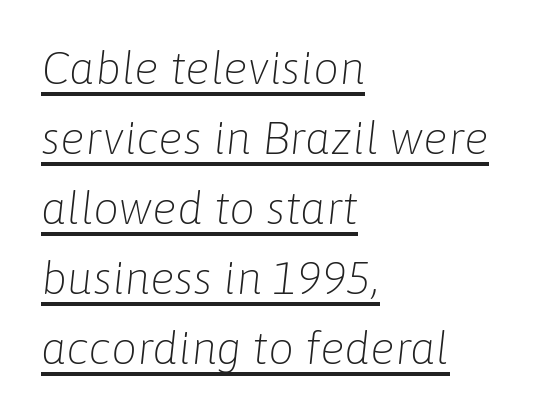
The image shows 46 px light type, italic (leaning right); set left-aligned, normal line spacing (1.52x), normal letter spacing, underlined; low stroke contrast and a medium x-height.
